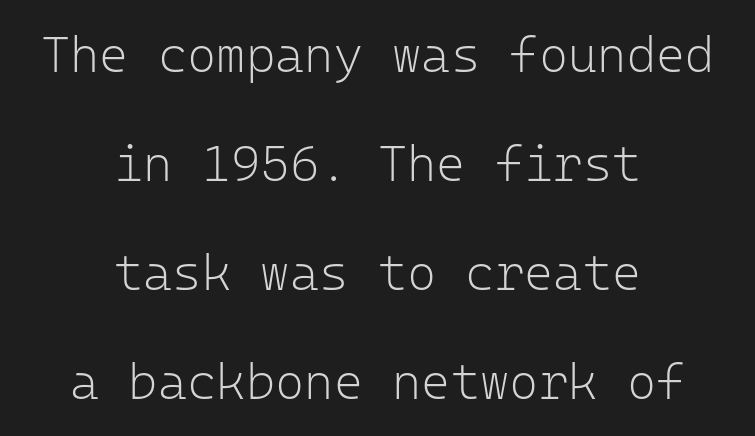
{"serif": "no", "italic": "no", "bold": "no", "weight": "light", "width": "normal", "stroke_contrast": "low", "x_height": "medium", "monospaced": "yes", "underline": "no", "align": "center", "line_spacing": "loose", "line_spacing_ratio": 2.18, "letter_spacing": "normal", "letter_spacing_em": 0.0, "glyph_px": 50}
